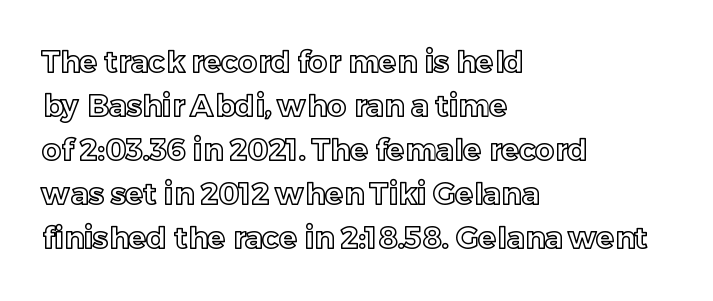
Q: Is the text italic (slanted)? A: No, it is upright.
Q: Is the text underlined? A: No.
Q: How is the paragraph aligned? A: Left-aligned.
Q: Is the spacing between letters normal or unusually wide? A: Normal.
Q: Is the spacing between lines tight, normal or loose? A: Normal.
Q: Width (condensed, normal, or wide)? A: Normal.
Q: x-height? A: Medium.
Q: Monospaced? A: No.
